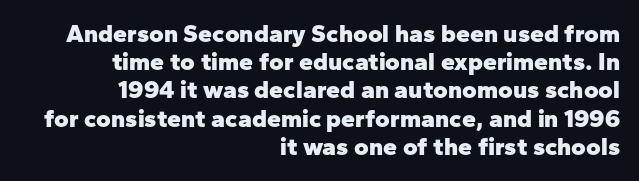
The image shows 25 px bold type, upright; set right-aligned, tight line spacing (1.13x), normal letter spacing, not underlined.
